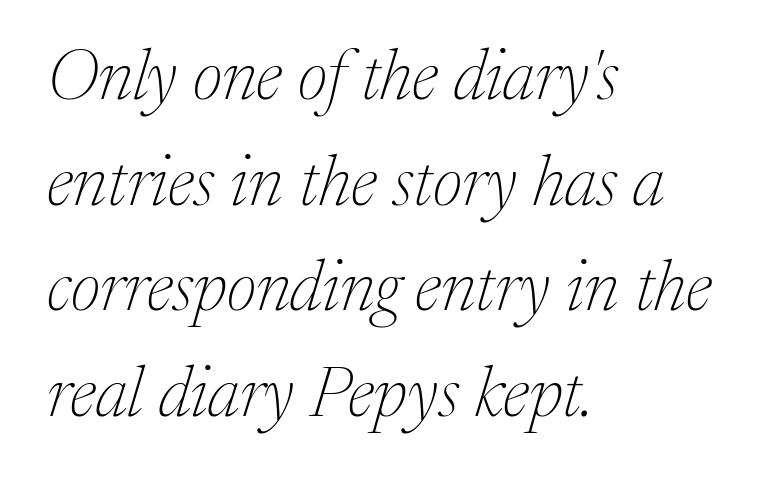
Line beginnings align vertically; line endings do not. On a weight scale, this lands at 450 or below. The foot of each line stays bare and open. Regarding leading, the lines here are spaced in the standard way. Think of a printed novel: that variable character pitch is what you see here.
